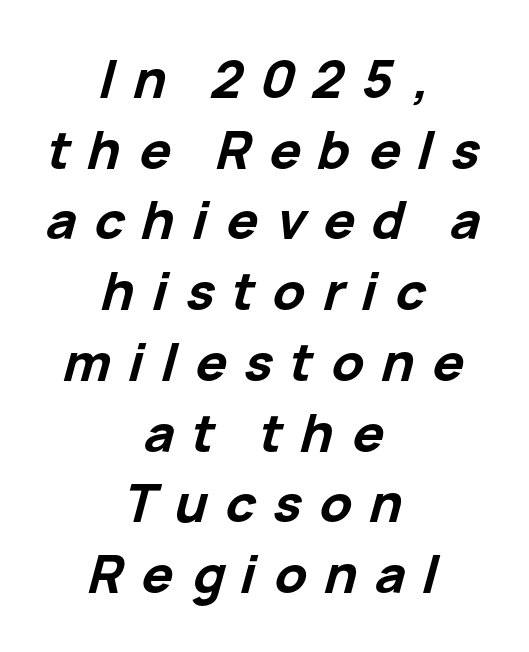
{"italic": "yes", "lean": "right", "slant_degrees": 15, "bold": "yes", "weight": "bold", "width": "normal", "stroke_contrast": "low", "x_height": "medium", "monospaced": "no", "underline": "no", "align": "center", "line_spacing": "normal", "line_spacing_ratio": 1.36, "letter_spacing": "wide", "letter_spacing_em": 0.34, "glyph_px": 52}
